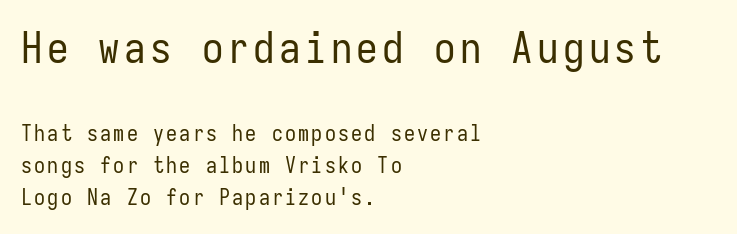
Q: Is the text bold? A: No.
Q: Is the text italic (slanted)? A: No, it is upright.
Q: Is the typeface a serif or a sans-serif typeface? A: Sans-serif.
Q: Is the text underlined? A: No.
Q: How is the paragraph aligned? A: Left-aligned.
Q: Is the spacing between lines tight, normal or loose? A: Normal.
Q: Which block of text is set in a larger size, the first (top) or the second (bottom)? A: The first (top) one.
Q: Width (condensed, normal, or wide)? A: Condensed.
Q: Stroke contrast? A: Low.
Q: x-height? A: Medium.
Q: Monospaced? A: Yes.
